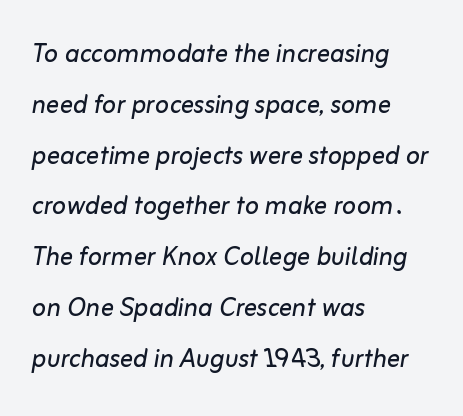
Q: Is the text bold? A: No.
Q: Is the text italic (slanted)? A: Yes, it leans right by about 10 degrees.
Q: Is the text underlined? A: No.
Q: How is the paragraph aligned? A: Left-aligned.
Q: Is the spacing between letters normal or unusually wide? A: Normal.
Q: Is the spacing between lines tight, normal or loose? A: Normal.
Q: Width (condensed, normal, or wide)? A: Normal.
Q: Stroke contrast? A: Low.
Q: x-height? A: Medium.
Q: Monospaced? A: No.
